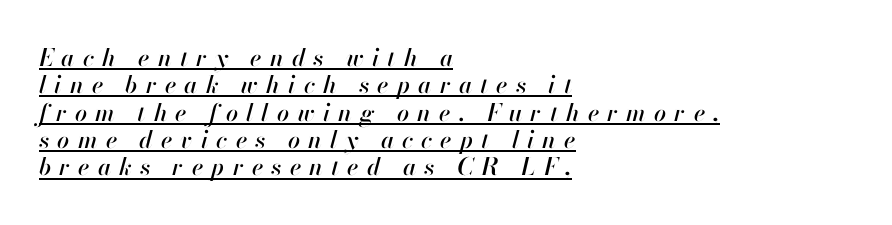
{"italic": "yes", "lean": "right", "slant_degrees": 13, "underline": "yes", "align": "left", "line_spacing": "tight", "line_spacing_ratio": 1.14, "letter_spacing": "wide", "letter_spacing_em": 0.34, "glyph_px": 24}
